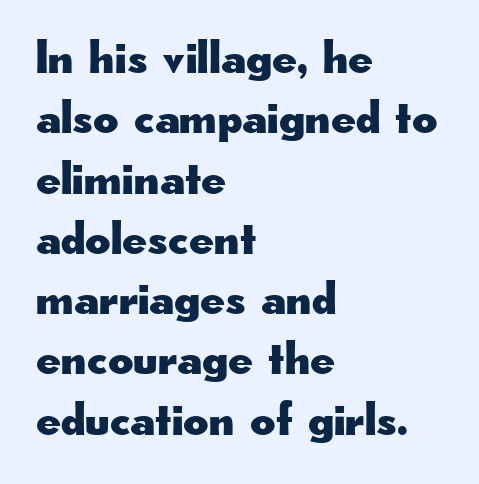
The image shows 49 px wide sans-serif type, upright; set left-aligned, line spacing 1.23x, normal letter spacing, not underlined; low stroke contrast and a small x-height.
